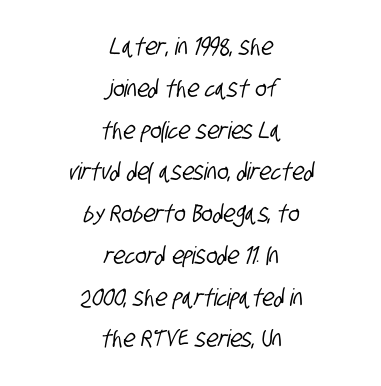
{"underline": "no", "align": "center", "line_spacing_ratio": 1.74, "letter_spacing": "normal", "letter_spacing_em": 0.0, "glyph_px": 24}
